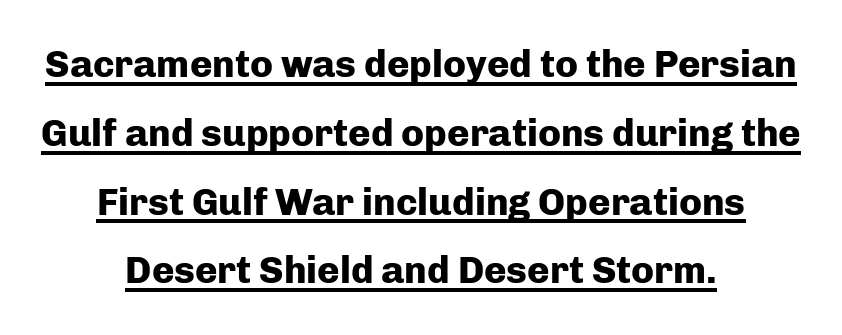
{"serif": "no", "italic": "no", "bold": "yes", "weight": "heavy", "width": "normal", "stroke_contrast": "low", "x_height": "medium", "monospaced": "no", "underline": "yes", "align": "center", "line_spacing_ratio": 1.81, "letter_spacing": "normal", "letter_spacing_em": 0.0, "glyph_px": 38}
